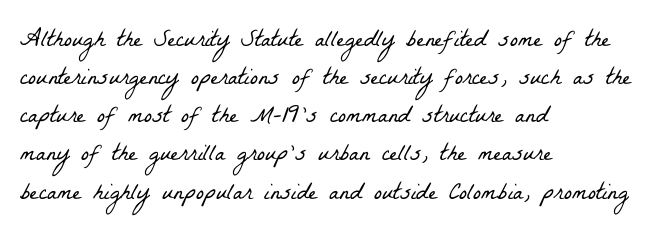
Q: Is the text bold? A: No.
Q: Is the text underlined? A: No.
Q: How is the paragraph aligned? A: Left-aligned.
Q: Is the spacing between letters normal or unusually wide? A: Normal.
Q: Is the spacing between lines tight, normal or loose? A: Normal.
